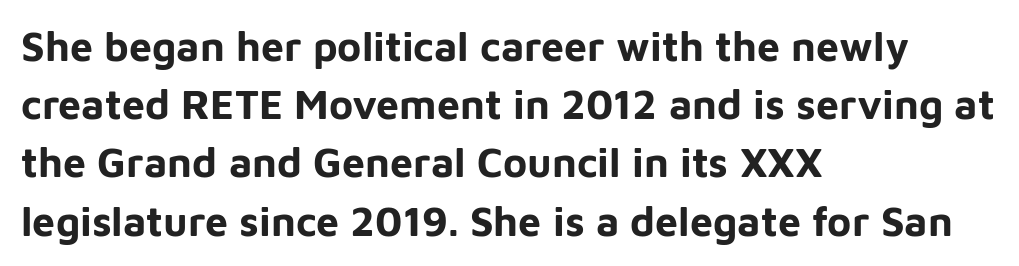
Q: Is the text bold? A: Yes.
Q: Is the text italic (slanted)? A: No, it is upright.
Q: Is the typeface a serif or a sans-serif typeface? A: Sans-serif.
Q: Is the text underlined? A: No.
Q: How is the paragraph aligned? A: Left-aligned.
Q: Is the spacing between letters normal or unusually wide? A: Normal.
Q: Is the spacing between lines tight, normal or loose? A: Normal.
Q: Width (condensed, normal, or wide)? A: Normal.
Q: Stroke contrast? A: Low.
Q: x-height? A: Medium.
Q: Monospaced? A: No.
